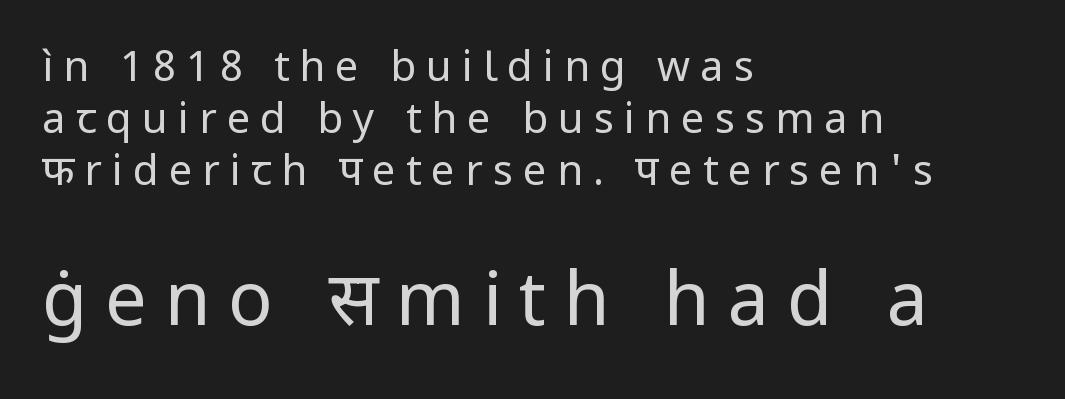
The letters stand upright; this is a roman face. Is the lower block the larger one? Yes — the lower block carries the bigger type. A classic flush-left, rag-right setting is used for this passage. The baseline area is clear. To sum up the face: it is a sans, with no serifs. Display-style spreading of the glyphs; the letterfit is very open.
